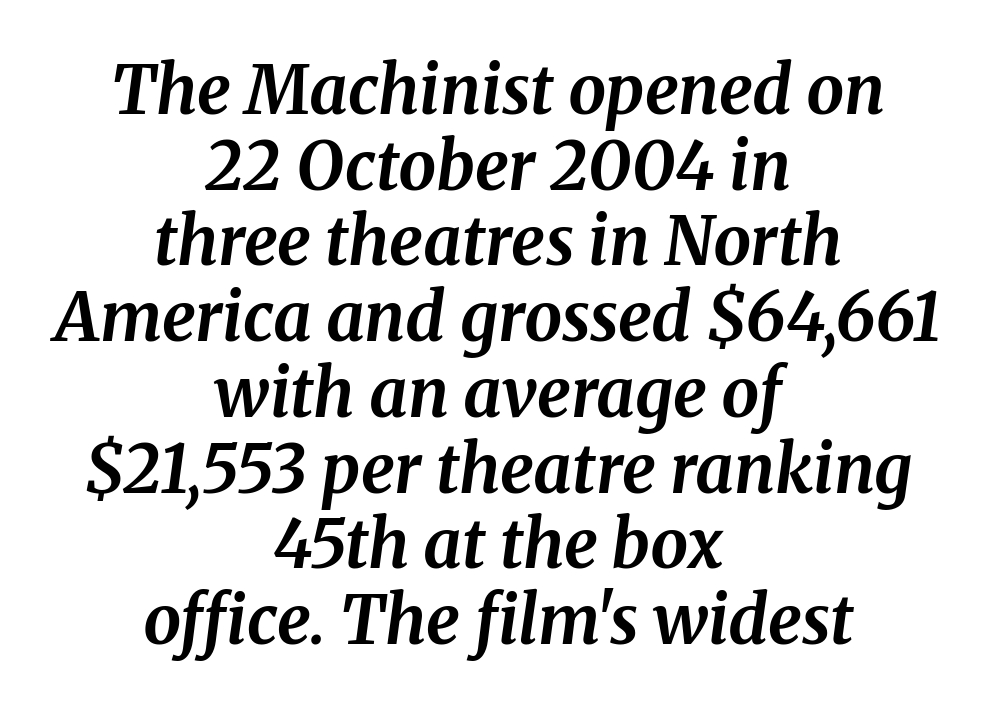
The image shows 67 px bold serif type, italic (leaning right); set centered, tight line spacing (1.13x), normal letter spacing, not underlined; medium stroke contrast and a medium x-height.
